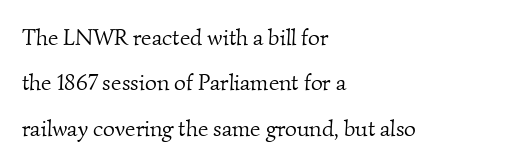
{"bold": "no", "underline": "no", "align": "left", "line_spacing": "loose", "line_spacing_ratio": 1.97, "letter_spacing": "normal", "letter_spacing_em": 0.0, "glyph_px": 23}
